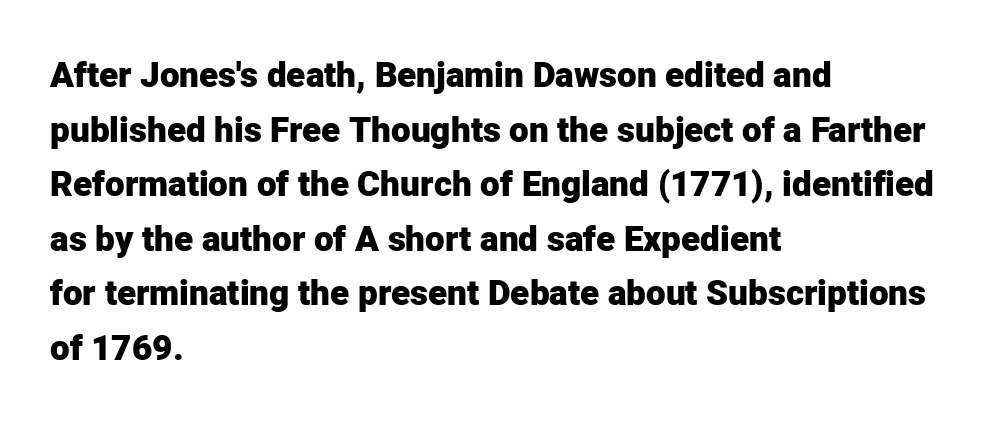
{"serif": "no", "italic": "no", "bold": "yes", "weight": "heavy", "width": "normal", "stroke_contrast": "low", "x_height": "medium", "monospaced": "no", "underline": "no", "align": "left", "line_spacing": "normal", "line_spacing_ratio": 1.56, "letter_spacing": "normal", "letter_spacing_em": 0.0, "glyph_px": 35}
